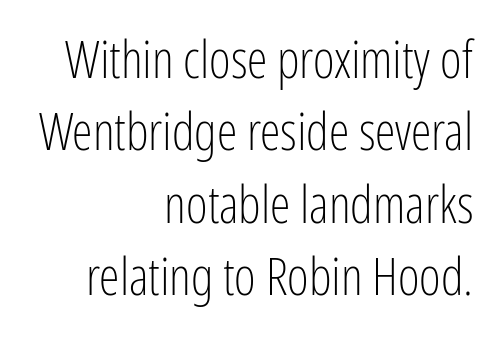
Teacher's note: observe the even right margin — that is flush-right alignment. Each letter keeps its own natural width here, so spacing adapts to shape. Summary of vertical rhythm: regular, with standard interline spacing. The font sits on the lighter half of the weight spectrum, regular included. Classification — sans serif.
